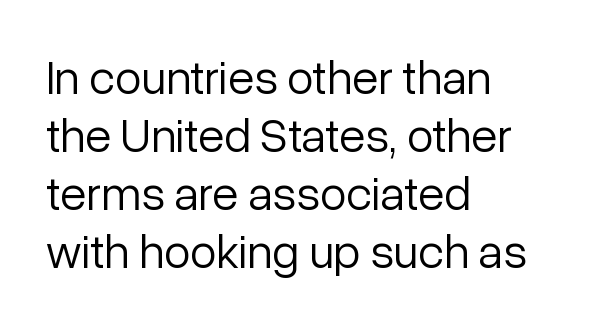
{"serif": "no", "italic": "no", "bold": "no", "weight": "light", "width": "normal", "stroke_contrast": "low", "x_height": "medium", "monospaced": "no", "underline": "no", "align": "left", "line_spacing_ratio": 1.21, "letter_spacing": "normal", "letter_spacing_em": 0.0, "glyph_px": 48}
